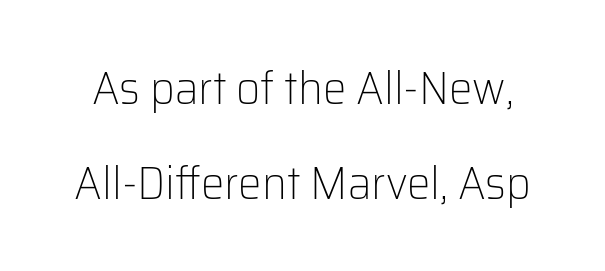
{"serif": "no", "italic": "no", "bold": "no", "weight": "light", "width": "normal", "stroke_contrast": "low", "x_height": "medium", "monospaced": "no", "underline": "no", "line_spacing": "loose", "line_spacing_ratio": 2.03, "letter_spacing": "normal", "letter_spacing_em": 0.0, "glyph_px": 47}
